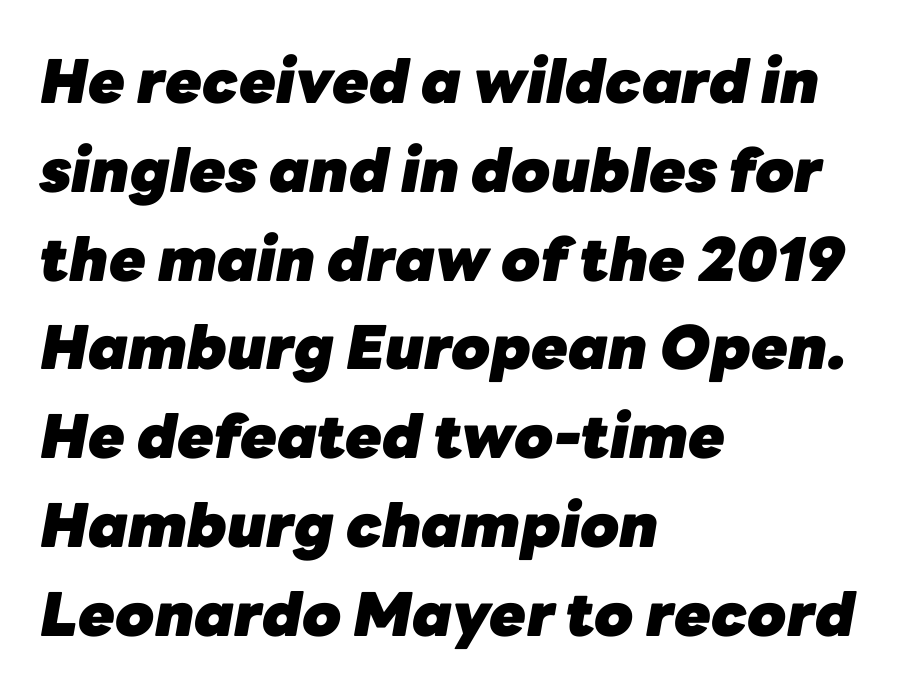
{"italic": "yes", "lean": "right", "slant_degrees": 10, "bold": "yes", "weight": "heavy", "width": "normal", "stroke_contrast": "low", "x_height": "medium", "monospaced": "no", "underline": "no", "align": "left", "line_spacing": "normal", "line_spacing_ratio": 1.48, "letter_spacing": "normal", "letter_spacing_em": 0.0, "glyph_px": 60}
